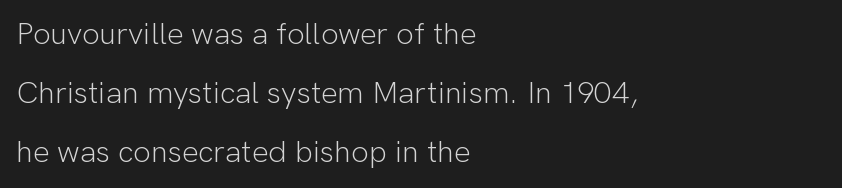
{"serif": "no", "italic": "no", "bold": "no", "weight": "light", "width": "normal", "stroke_contrast": "low", "x_height": "medium", "monospaced": "no", "underline": "no", "align": "left", "line_spacing": "loose", "line_spacing_ratio": 1.9, "letter_spacing": "normal", "letter_spacing_em": 0.0, "glyph_px": 31}
